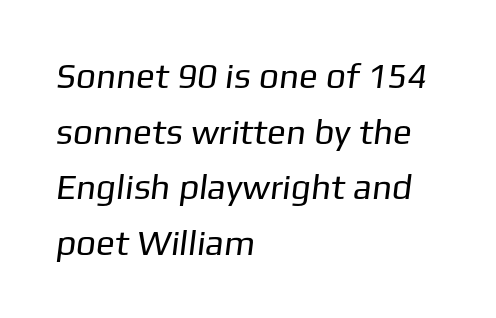
The image shows 35 px regular-weight sans-serif type; set left-aligned, normal line spacing (1.59x), normal letter spacing, not underlined; low stroke contrast and a medium x-height.
